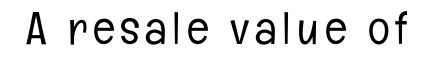
The image shows 46 px light, condensed sans-serif type, upright; set not underlined; low stroke contrast and a medium x-height.
